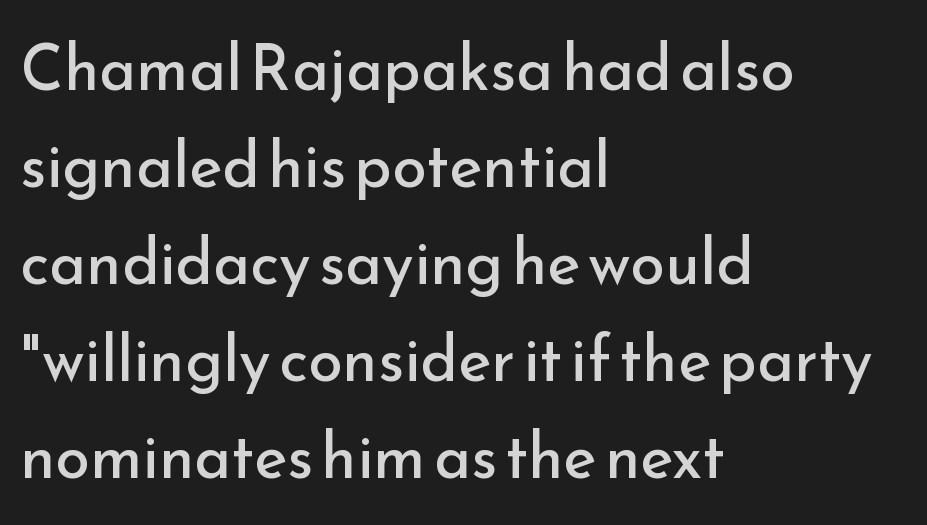
The image shows 63 px regular-weight sans-serif type, upright; set left-aligned, normal line spacing (1.54x), normal letter spacing, not underlined; low stroke contrast and a small x-height.
